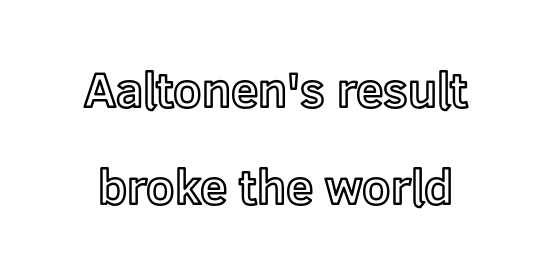
The image shows 49 px text type, upright; set loose line spacing (1.98x), normal letter spacing, not underlined; a medium x-height.
